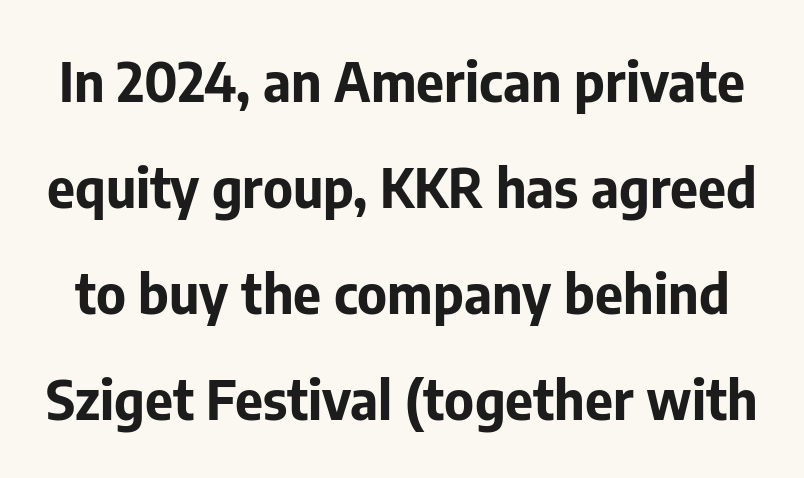
Classification — sans serif. You could fit nearly another row in the gap between these rows. Typesetter's note: full bold, strokes at maximum text heaviness. A roman cut, with each character standing at attention. Descenders hang freely into open space. Observe the ordinary spacing: letters are neighbours, not strangers.
